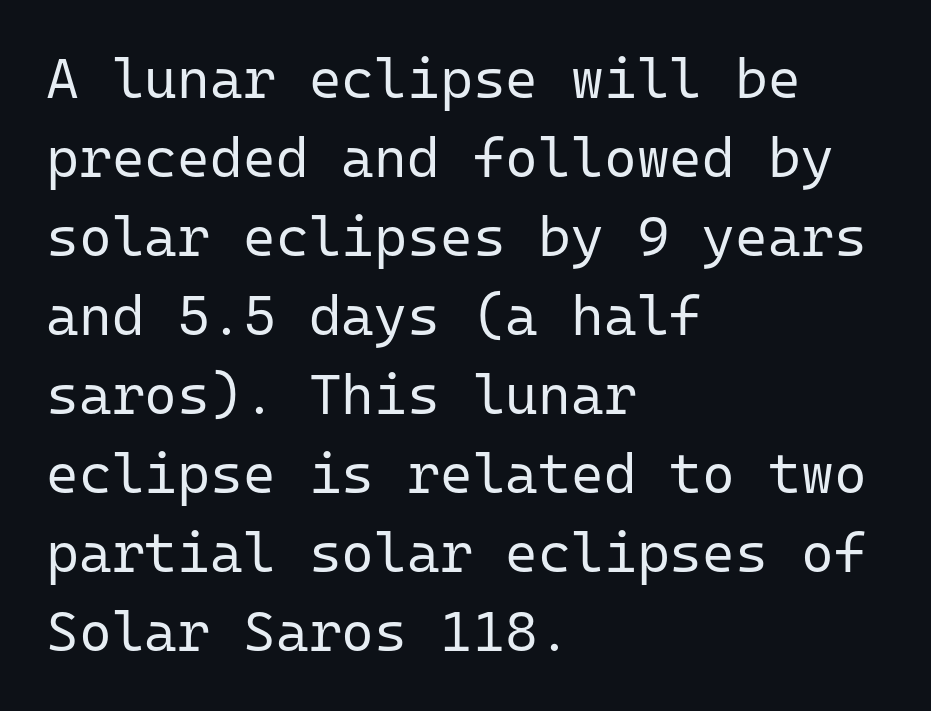
The image shows 56 px regular-weight sans-serif type, upright, monospaced; set left-aligned, normal line spacing (1.41x), normal letter spacing, not underlined; low stroke contrast and a medium x-height.
